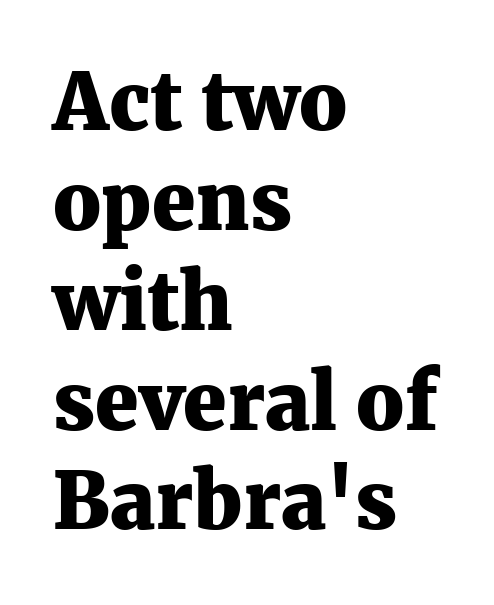
Q: Is the text bold? A: Yes.
Q: Is the text italic (slanted)? A: No, it is upright.
Q: Is the typeface a serif or a sans-serif typeface? A: Serif.
Q: Is the text underlined? A: No.
Q: How is the paragraph aligned? A: Left-aligned.
Q: Is the spacing between letters normal or unusually wide? A: Normal.
Q: Is the spacing between lines tight, normal or loose? A: Normal.
Q: Width (condensed, normal, or wide)? A: Normal.
Q: Stroke contrast? A: Medium.
Q: x-height? A: Medium.
Q: Monospaced? A: No.
